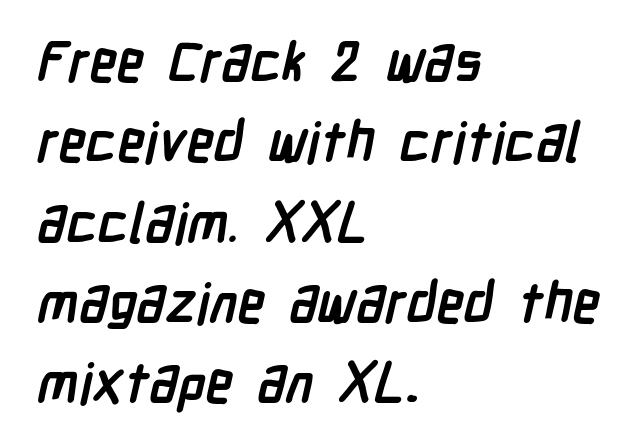
The image shows 55 px semibold, condensed sans-serif type; set left-aligned, normal line spacing (1.46x), normal letter spacing, not underlined; low stroke contrast and a medium x-height.
